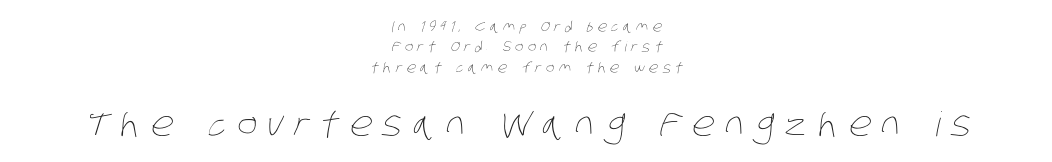
A light-to-regular cut is what we see here. Underlining? Definitely not there. Compared with a flush-left layout, this one balances lines on the center instead. Reading down the column, the eye jumps a familiar distance to each next line.
